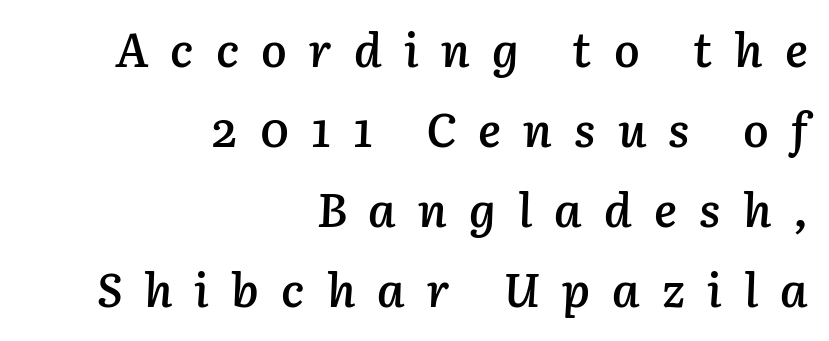
Reading down the block, your eye finds every line finishing at a fixed right position. Each new line begins a customary step beneath the previous one. This sample has the flowing, uneven cadence of proportional lettering. There's an unmistakable incline to the writing here.
